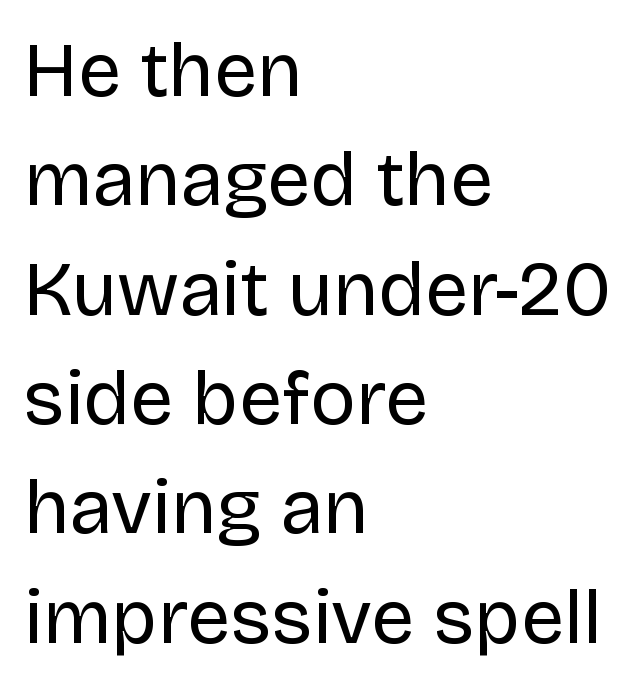
The image shows 77 px regular-weight sans-serif type, upright; set left-aligned, normal line spacing (1.42x), normal letter spacing, not underlined; low stroke contrast and a large x-height.
